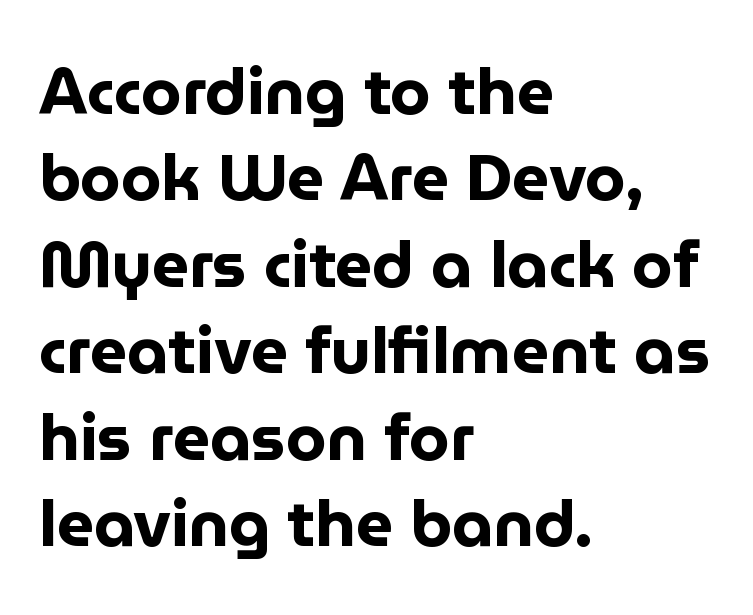
{"serif": "no", "italic": "no", "bold": "yes", "weight": "bold", "width": "normal", "stroke_contrast": "low", "x_height": "medium", "monospaced": "no", "underline": "no", "align": "left", "line_spacing": "normal", "line_spacing_ratio": 1.33, "letter_spacing": "normal", "letter_spacing_em": 0.0, "glyph_px": 65}
